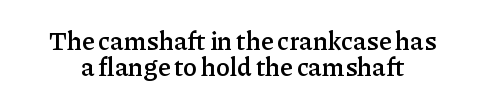
The image shows 26 px text type, upright; set tight line spacing (1.01x), normal letter spacing, not underlined.
